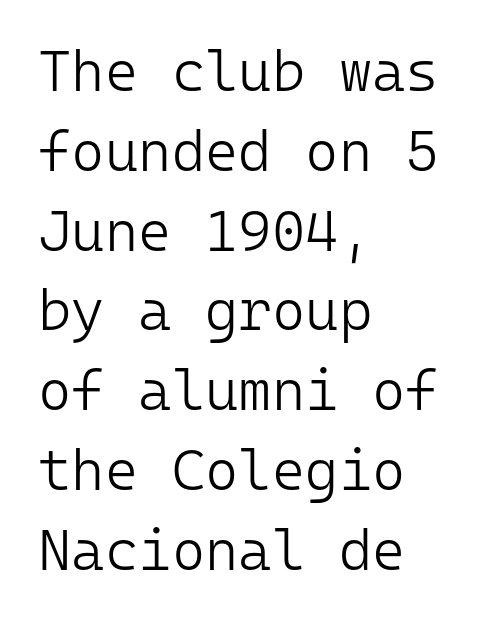
Q: Is the text bold? A: No.
Q: Is the text italic (slanted)? A: No, it is upright.
Q: Is the typeface a serif or a sans-serif typeface? A: Sans-serif.
Q: Is the text underlined? A: No.
Q: How is the paragraph aligned? A: Left-aligned.
Q: Is the spacing between letters normal or unusually wide? A: Normal.
Q: Is the spacing between lines tight, normal or loose? A: Normal.
Q: Width (condensed, normal, or wide)? A: Normal.
Q: Stroke contrast? A: Low.
Q: x-height? A: Medium.
Q: Monospaced? A: Yes.
